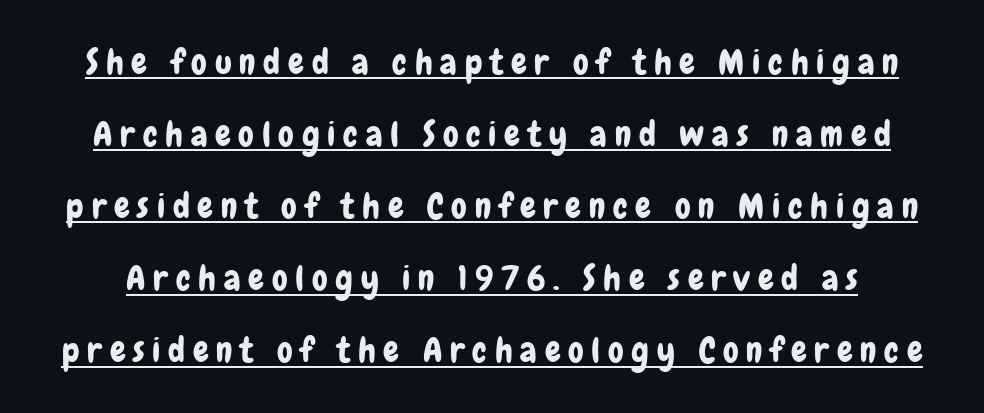
The image shows 35 px condensed sans-serif type, upright; set loose line spacing (2.06x), unusually wide letter spacing (+0.22 em), underlined; low stroke contrast and a medium x-height.
